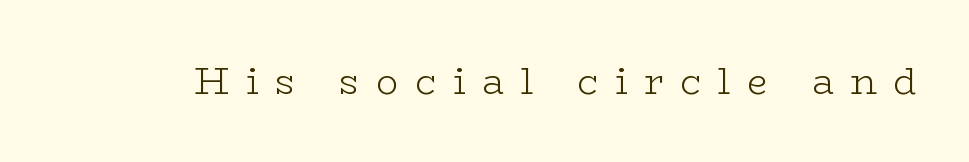
Q: Is the text bold? A: No.
Q: Is the text italic (slanted)? A: No, it is upright.
Q: Is the typeface a serif or a sans-serif typeface? A: Serif.
Q: Is the text underlined? A: No.
Q: Is the spacing between letters normal or unusually wide? A: Unusually wide.
Q: Width (condensed, normal, or wide)? A: Wide.
Q: Stroke contrast? A: Low.
Q: x-height? A: Medium.
Q: Monospaced? A: No.
